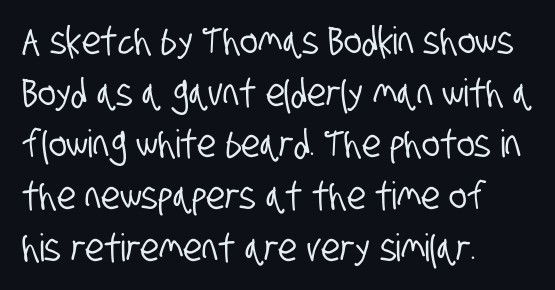
No word sits above an underline. Is this a sans? Yes — the strokes have no serifs. Casual observation: everything's shoved over to the left. The rendering uses a moderate line-height, typical for paragraphs. Think of a printed novel: that variable character pitch is what you see here.
